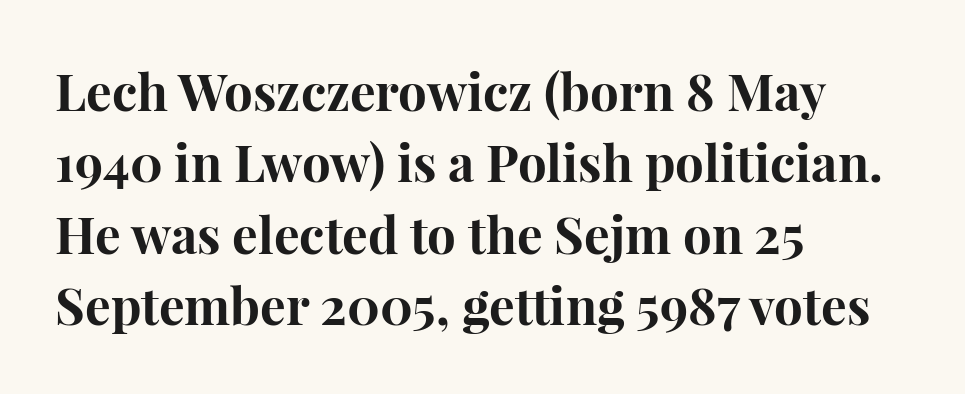
Quick note: underline off. Quick note: not italic, upright. Looks like regular typesetting: each glyph gets only the width it needs. Is the type bold? Yes — the strokes are clearly thick and heavy. Which margin do the lines hug? The left one — the right edge is uneven.
